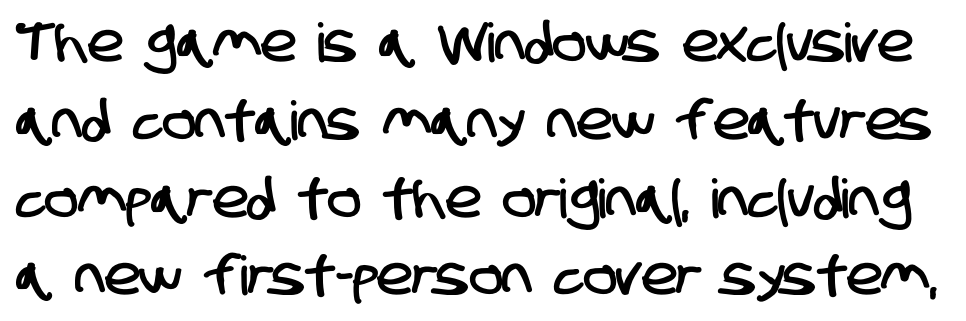
Q: Is the typeface a serif or a sans-serif typeface? A: Sans-serif.
Q: Is the text underlined? A: No.
Q: Is the spacing between letters normal or unusually wide? A: Normal.
Q: Is the spacing between lines tight, normal or loose? A: Normal.
Q: Width (condensed, normal, or wide)? A: Condensed.
Q: Stroke contrast? A: Low.
Q: x-height? A: Large.
Q: Monospaced? A: No.
